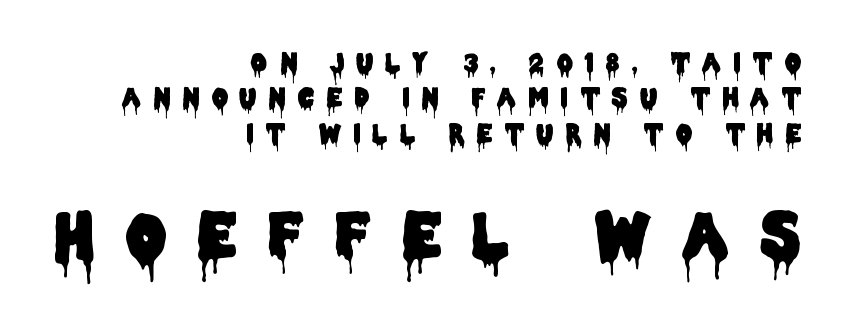
The image shows 63 px condensed sans-serif type, upright; set right-aligned, normal line spacing (1.42x), unusually wide letter spacing (+0.5 em), not underlined; the second (bottom) block is 2.52x larger; low stroke contrast and a large x-height.
